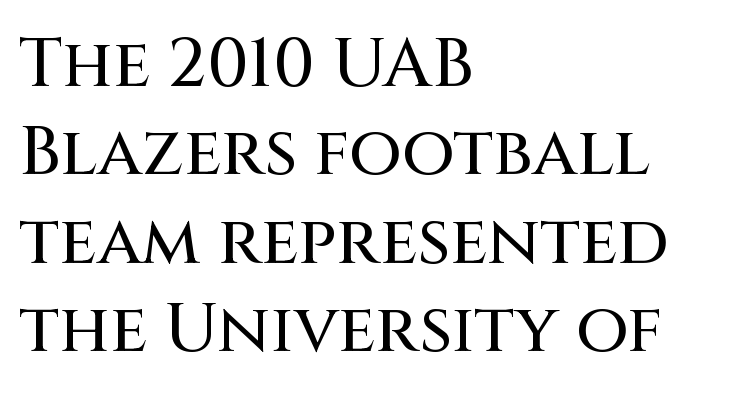
{"serif": "no", "italic": "no", "width": "normal", "stroke_contrast": "medium", "x_height": "large", "monospaced": "no", "underline": "no", "align": "left", "line_spacing": "normal", "line_spacing_ratio": 1.3, "letter_spacing": "normal", "letter_spacing_em": 0.0, "glyph_px": 68}
